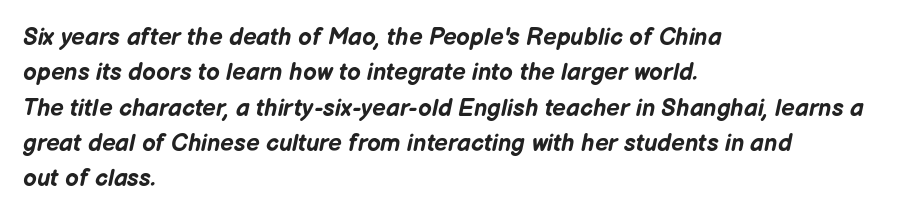
The image shows 24 px bold type, italic (leaning right); set left-aligned, normal line spacing (1.47x), normal letter spacing, not underlined.
